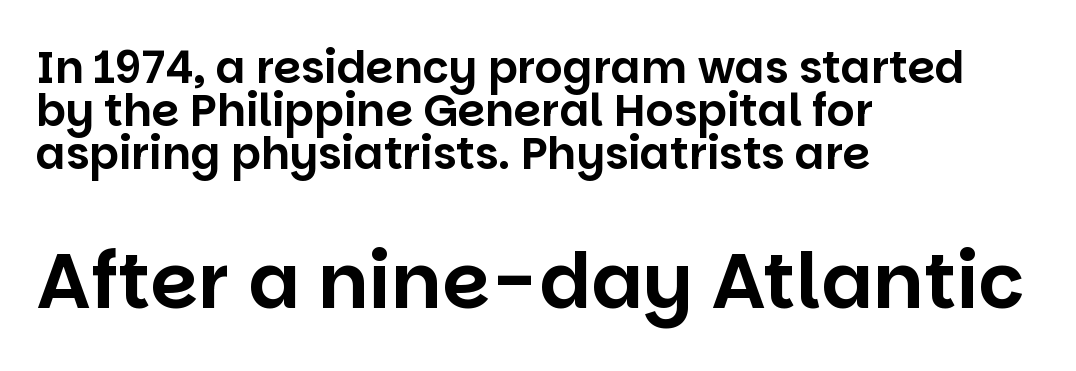
Where is the straight margin? On the left. Bigger letters appear in the bottom chunk; the top chunk is reduced. Examine the stroke ends and you'll find no serifs. Here the designer chose a conventional face with non-uniform glyph widths. Designer's note — italics off, roman on. Each word holds together tightly as a unit, with standard inter-letter gaps.
